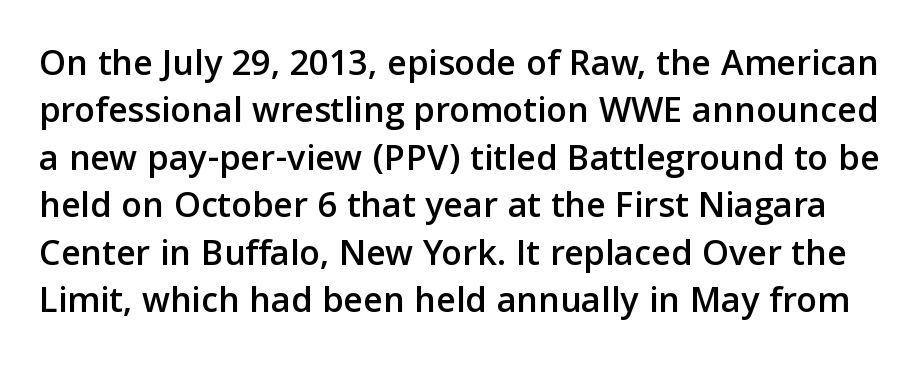
A typesetter would call this leading conventional body-copy spacing. Any mark beneath the type? The region is blank. Glyph-to-glyph distance matches everyday printed text. Nope, no serifs anywhere on these letters.
